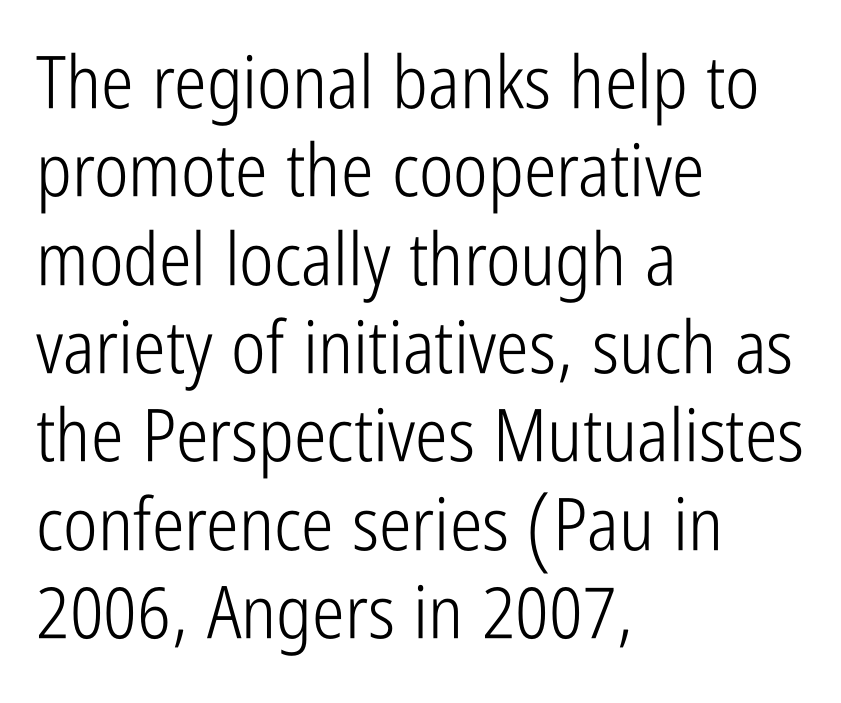
{"serif": "no", "italic": "no", "bold": "no", "weight": "light", "width": "condensed", "stroke_contrast": "low", "x_height": "medium", "monospaced": "no", "underline": "no", "align": "left", "line_spacing_ratio": 1.21, "letter_spacing": "normal", "letter_spacing_em": 0.0, "glyph_px": 73}
